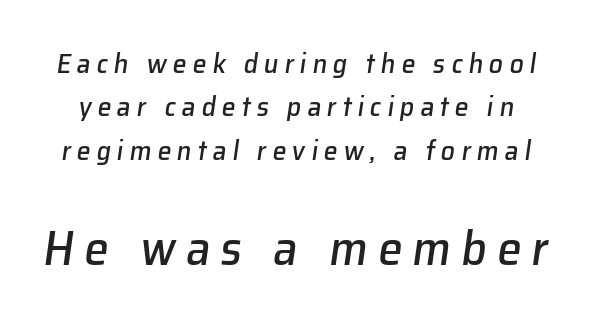
Nobody drew a line under any word here. The letterforms stand isolated, each surrounded by extra space. Reading top to bottom, the characters get bigger at the block break. The line-height multiplier appears to be the usual default. If you drew a line through each stem, it would be angled. Varying glyph widths throughout — classic text-font behaviour.
